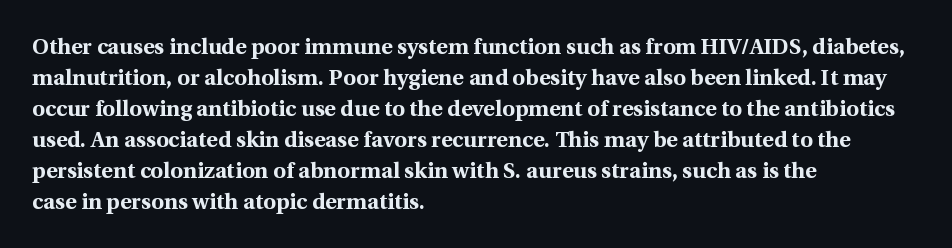
{"italic": "no", "bold": "yes", "underline": "no", "align": "left", "line_spacing": "normal", "line_spacing_ratio": 1.41, "letter_spacing": "normal", "letter_spacing_em": 0.0, "glyph_px": 22}
